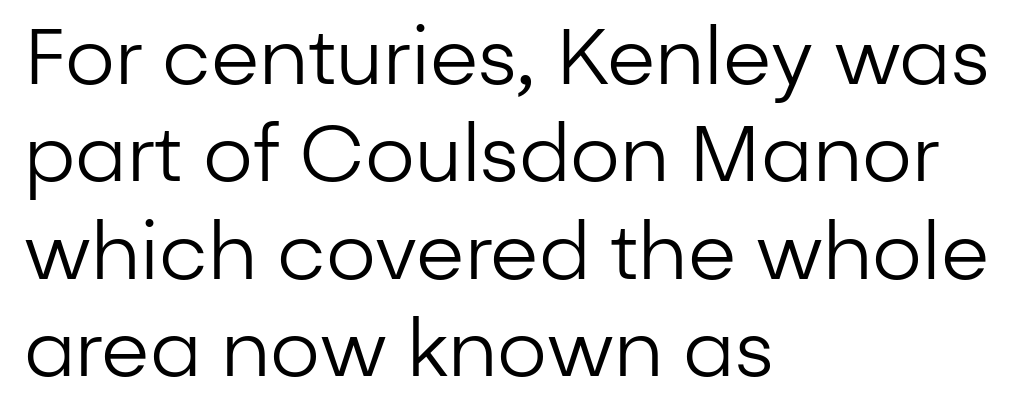
Q: Is the text bold? A: No.
Q: Is the text italic (slanted)? A: No, it is upright.
Q: Is the typeface a serif or a sans-serif typeface? A: Sans-serif.
Q: Is the text underlined? A: No.
Q: How is the paragraph aligned? A: Left-aligned.
Q: Is the spacing between letters normal or unusually wide? A: Normal.
Q: Is the spacing between lines tight, normal or loose? A: Normal.
Q: Width (condensed, normal, or wide)? A: Normal.
Q: Stroke contrast? A: Low.
Q: x-height? A: Medium.
Q: Monospaced? A: No.
